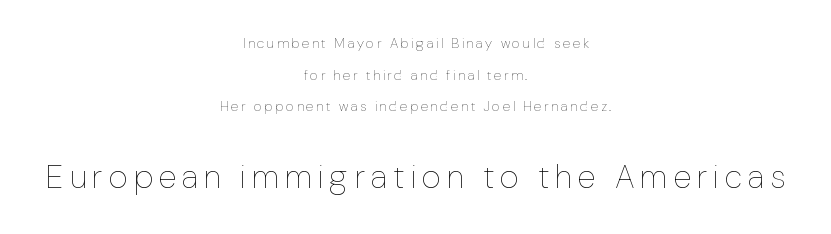
Q: Is the text bold? A: No.
Q: Is the text italic (slanted)? A: No, it is upright.
Q: Is the text underlined? A: No.
Q: How is the paragraph aligned? A: Centered.
Q: Is the spacing between lines tight, normal or loose? A: Loose.
Q: Which block of text is set in a larger size, the first (top) or the second (bottom)? A: The second (bottom) one.
Q: Width (condensed, normal, or wide)? A: Normal.
Q: Stroke contrast? A: Low.
Q: x-height? A: Medium.
Q: Monospaced? A: No.
